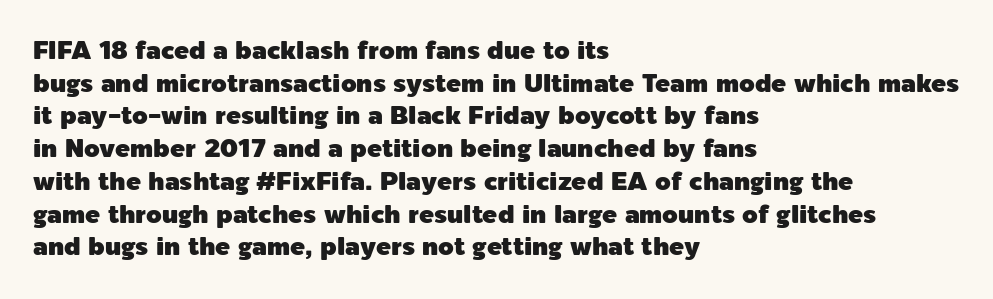
{"italic": "no", "underline": "no", "align": "left", "line_spacing": "normal", "line_spacing_ratio": 1.31, "letter_spacing": "normal", "letter_spacing_em": 0.0, "glyph_px": 25}
